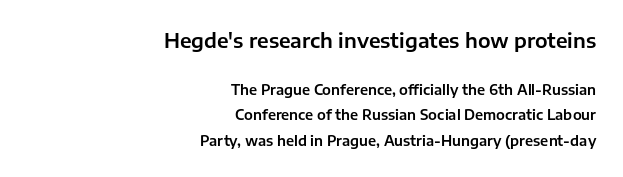
{"italic": "no", "underline": "no", "align": "right", "line_spacing_ratio": 1.83, "letter_spacing": "normal", "letter_spacing_em": 0.0, "larger_block": "first", "size_ratio": 1.43, "glyph_px": 20}
